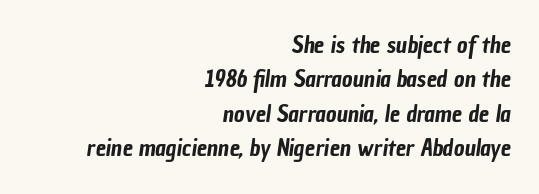
{"underline": "no", "align": "right", "line_spacing": "normal", "line_spacing_ratio": 1.5, "letter_spacing": "normal", "letter_spacing_em": 0.0, "glyph_px": 23}
